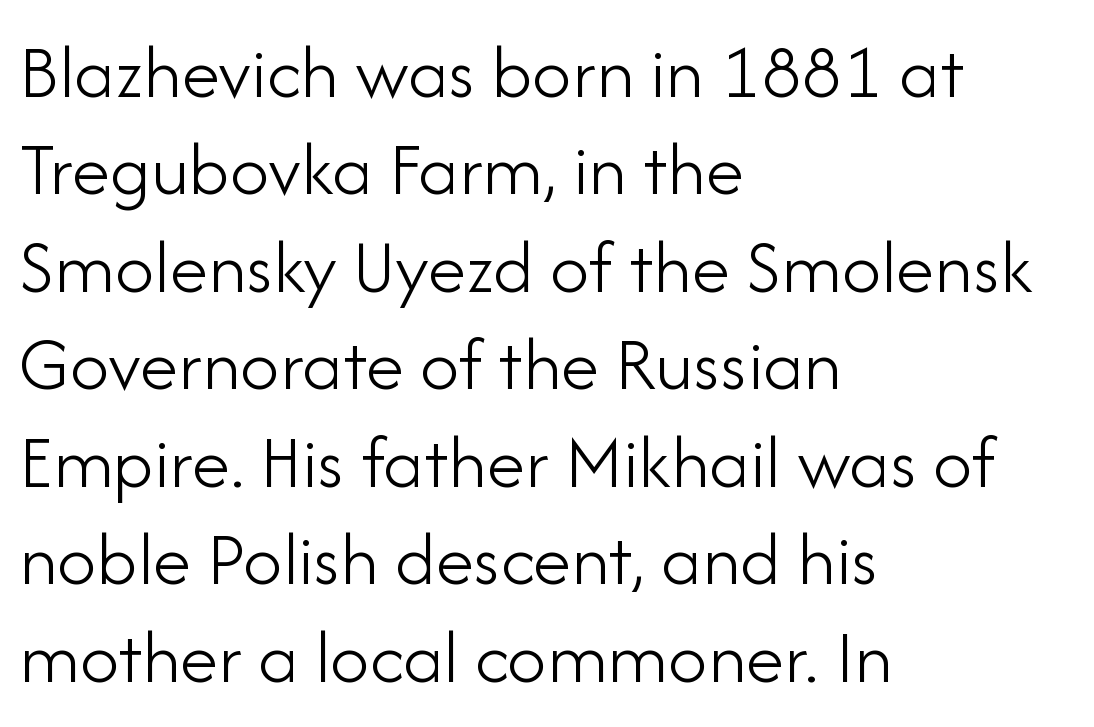
{"serif": "no", "italic": "no", "bold": "no", "weight": "light", "width": "normal", "stroke_contrast": "low", "x_height": "small", "monospaced": "no", "underline": "no", "align": "left", "line_spacing": "normal", "line_spacing_ratio": 1.25, "letter_spacing": "normal", "letter_spacing_em": 0.0, "glyph_px": 78}
